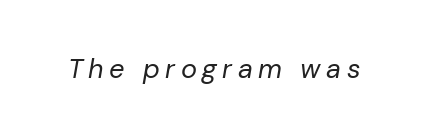
{"italic": "yes", "lean": "right", "slant_degrees": 10, "bold": "no", "underline": "no", "letter_spacing": "wide", "letter_spacing_em": 0.2, "glyph_px": 27}
